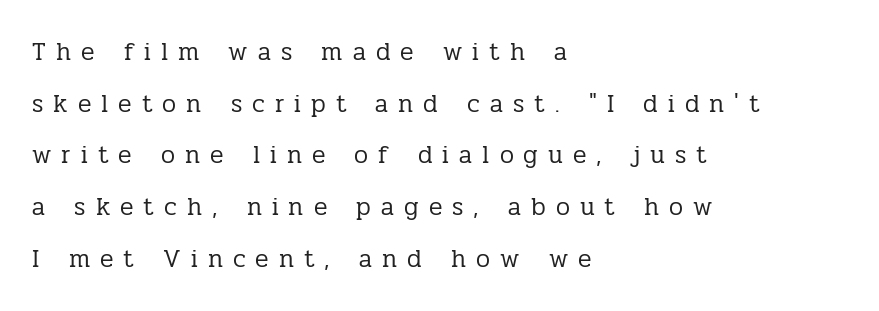
Q: Is the text bold? A: No.
Q: Is the text italic (slanted)? A: No, it is upright.
Q: Is the text underlined? A: No.
Q: How is the paragraph aligned? A: Left-aligned.
Q: Is the spacing between letters normal or unusually wide? A: Unusually wide.
Q: Is the spacing between lines tight, normal or loose? A: Loose.
